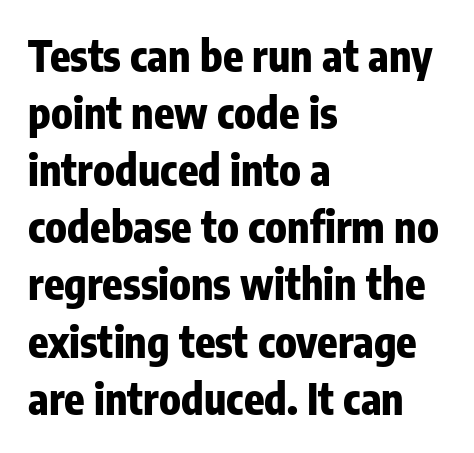
Whoever set this chose a conventional vertical rhythm. Nobody drew a line under any word here. Summary of weight: heavy, a full bold. Does the copy run flush right? No — it runs flush left.
